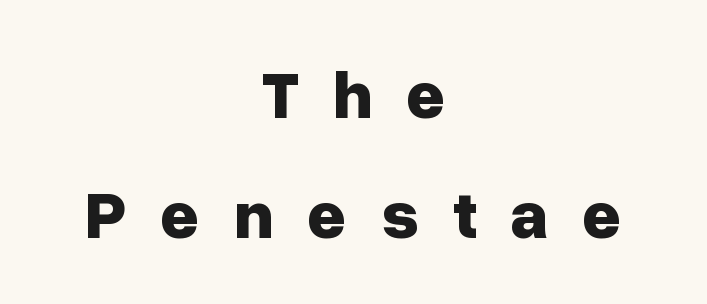
The image shows 68 px bold sans-serif type, upright; set centered, line spacing 1.77x, unusually wide letter spacing (+0.49 em), not underlined; low stroke contrast and a medium x-height.
